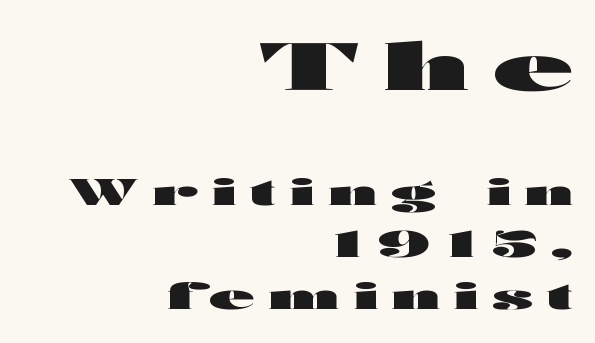
Line spacing here is normal. Nobody drew a line under any word here. Letter spacing: wide. Visually, the top section dominates because its glyphs are scaled up.
